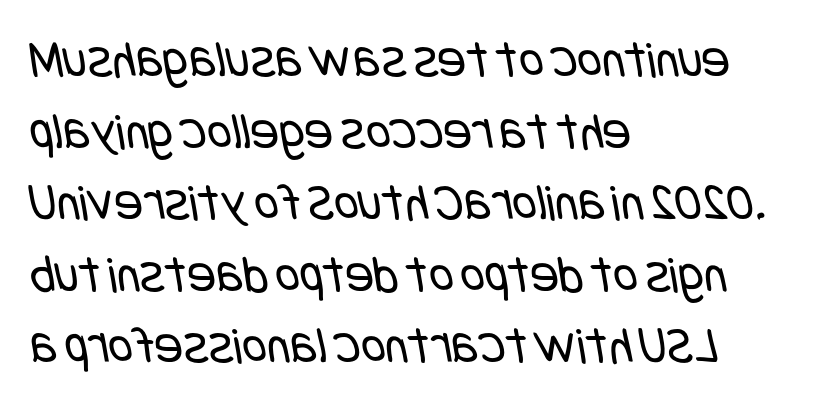
The image shows 53 px regular-weight, condensed sans-serif type; set left-aligned, normal line spacing (1.35x), normal letter spacing, not underlined; low stroke contrast and a large x-height.
